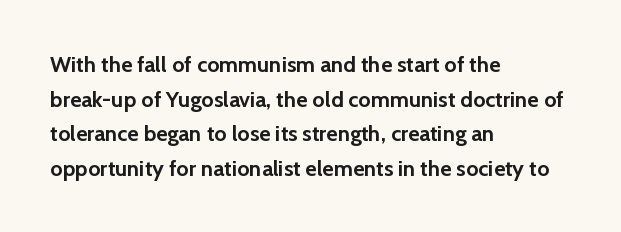
Q: Is the text bold? A: Yes.
Q: Is the text italic (slanted)? A: No, it is upright.
Q: Is the text underlined? A: No.
Q: How is the paragraph aligned? A: Left-aligned.
Q: Is the spacing between letters normal or unusually wide? A: Normal.
Q: Is the spacing between lines tight, normal or loose? A: Normal.
